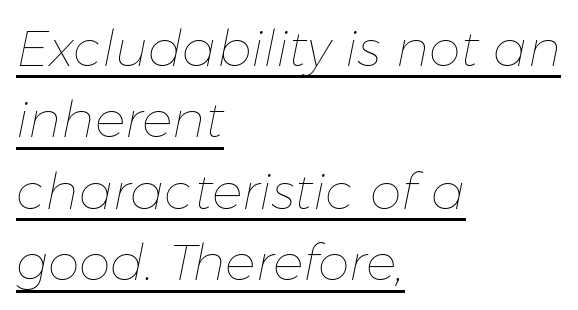
{"italic": "yes", "lean": "right", "slant_degrees": 11, "bold": "no", "weight": "thin", "width": "normal", "stroke_contrast": "low", "x_height": "medium", "monospaced": "no", "underline": "yes", "align": "left", "line_spacing": "normal", "line_spacing_ratio": 1.4, "letter_spacing": "normal", "letter_spacing_em": 0.0, "glyph_px": 51}
